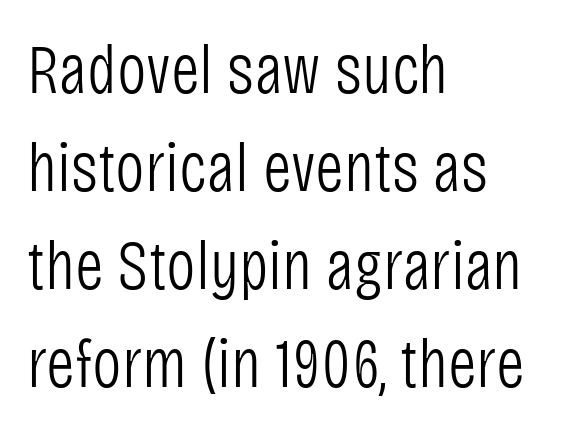
The image shows 70 px light, condensed sans-serif type, upright; set left-aligned, normal line spacing (1.4x), normal letter spacing, not underlined; low stroke contrast and a large x-height.
